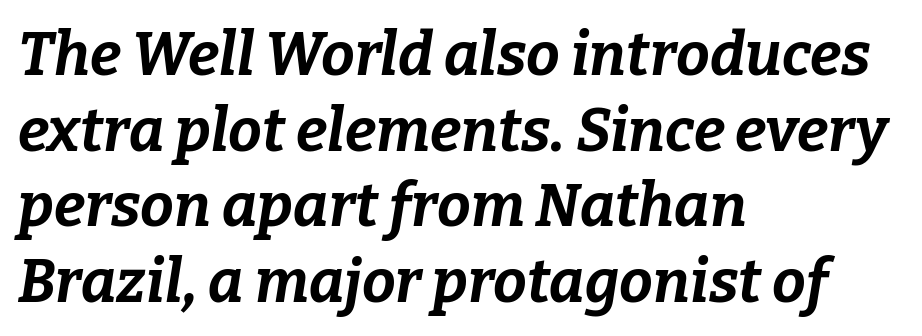
Q: Is the text bold? A: Yes.
Q: Is the text italic (slanted)? A: Yes, it leans right by about 9 degrees.
Q: Is the text underlined? A: No.
Q: How is the paragraph aligned? A: Left-aligned.
Q: Is the spacing between letters normal or unusually wide? A: Normal.
Q: Is the spacing between lines tight, normal or loose? A: Normal.
Q: Width (condensed, normal, or wide)? A: Normal.
Q: Stroke contrast? A: Low.
Q: x-height? A: Medium.
Q: Monospaced? A: No.
